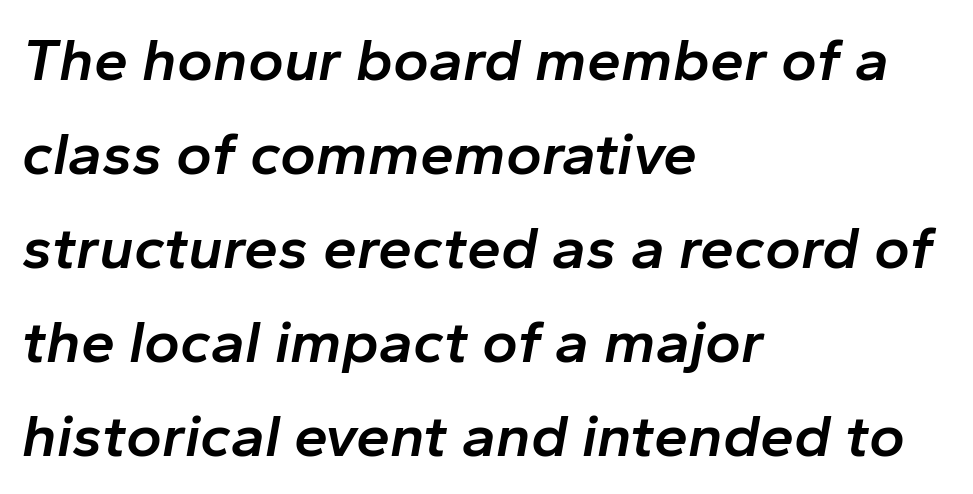
Weight: semibold (demi). Spacing verdict: proportional, widths tailored to each character. One-word summary of the alignment: left. Would a proofreader flag this as italicized? Yes.
